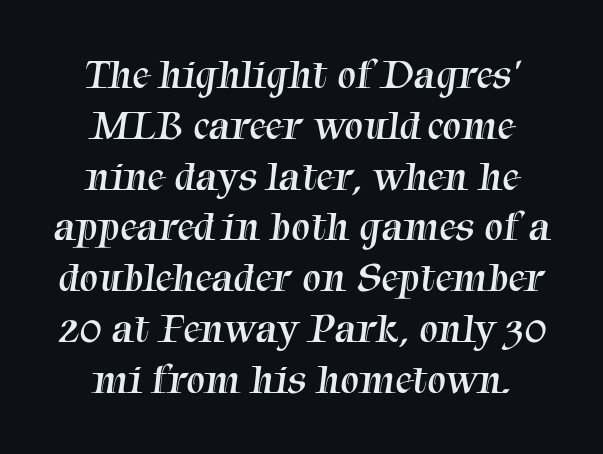
The setting favours the middle, as headings and verse often do. Each word holds together tightly as a unit, with standard inter-letter gaps. Vertical stems look standard width or narrower in stroke. Stroke terminals: seriffed. These lines are rendered in a variable-pitch font.
